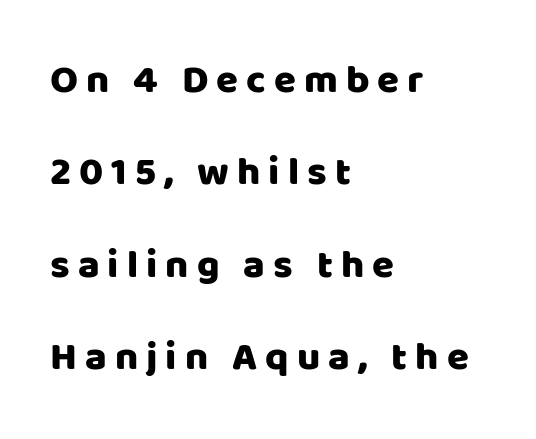
Q: Is the text italic (slanted)? A: No, it is upright.
Q: Is the typeface a serif or a sans-serif typeface? A: Sans-serif.
Q: Is the text underlined? A: No.
Q: How is the paragraph aligned? A: Left-aligned.
Q: Is the spacing between letters normal or unusually wide? A: Unusually wide.
Q: Is the spacing between lines tight, normal or loose? A: Loose.
Q: Width (condensed, normal, or wide)? A: Normal.
Q: Stroke contrast? A: Low.
Q: x-height? A: Large.
Q: Monospaced? A: No.
